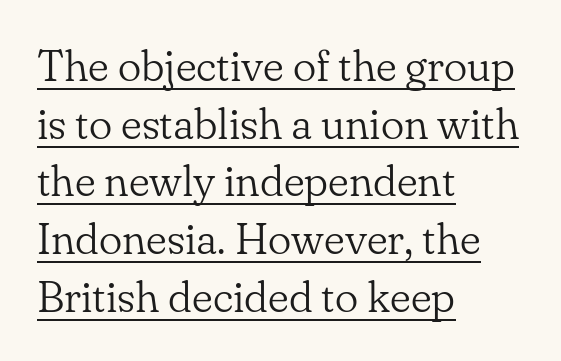
The passage shown is underscored from start to finish. This is not heavy type; no bold has been used. The line texture is even and compact thanks to regular tracking. Is this a fixed-width face? No — the glyphs have proportional, varying widths. Ordinary non-slanted type is in use.
